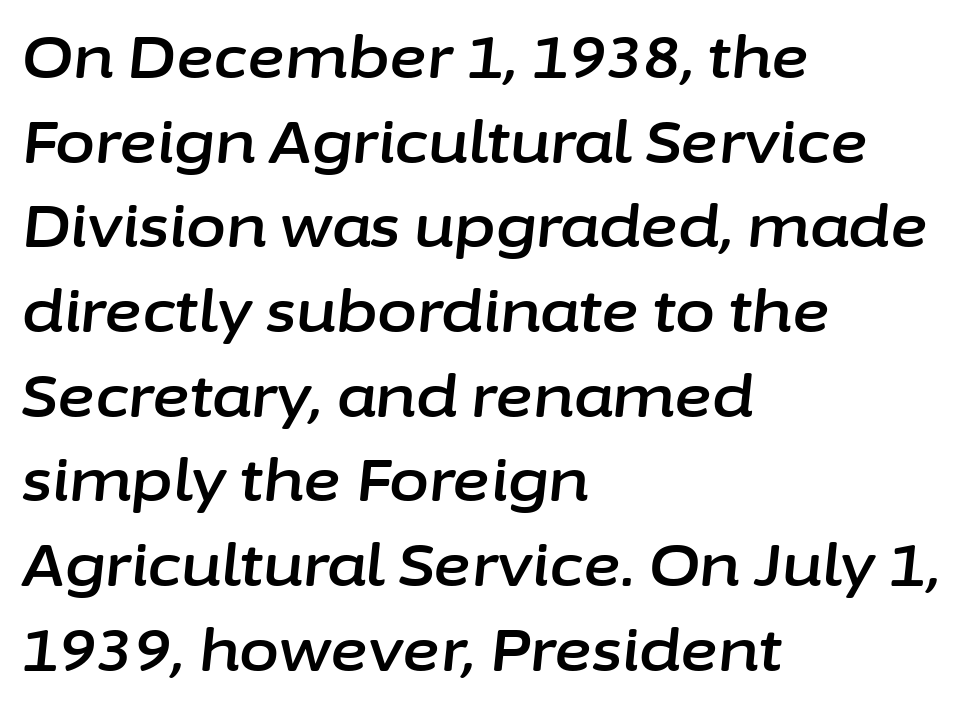
Compared with ordinary roman type, these characters are visibly tilted. Is this a fixed-width face? No — the glyphs have proportional, varying widths. The horizontal fit of the characters is conventional and even. Alignment: flush left. A normal amount of white space separates one row of letters from the next. Nobody drew a line under any word here.
